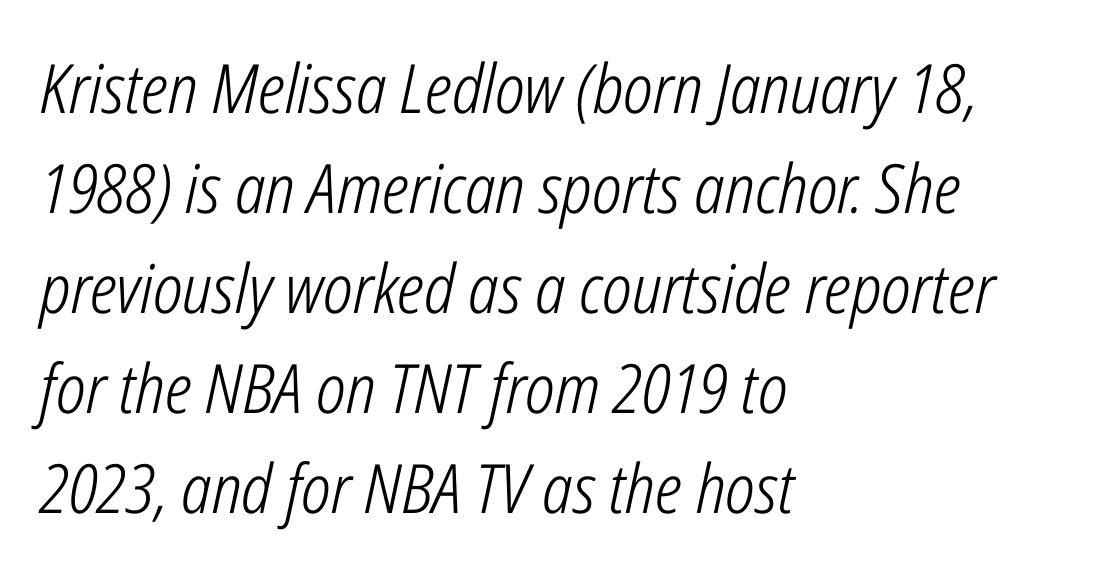
Q: Is the text bold? A: No.
Q: Is the text italic (slanted)? A: Yes, it leans right by about 12 degrees.
Q: Is the text underlined? A: No.
Q: How is the paragraph aligned? A: Left-aligned.
Q: Is the spacing between letters normal or unusually wide? A: Normal.
Q: Is the spacing between lines tight, normal or loose? A: Normal.
Q: Width (condensed, normal, or wide)? A: Condensed.
Q: Stroke contrast? A: Low.
Q: x-height? A: Medium.
Q: Monospaced? A: No.
